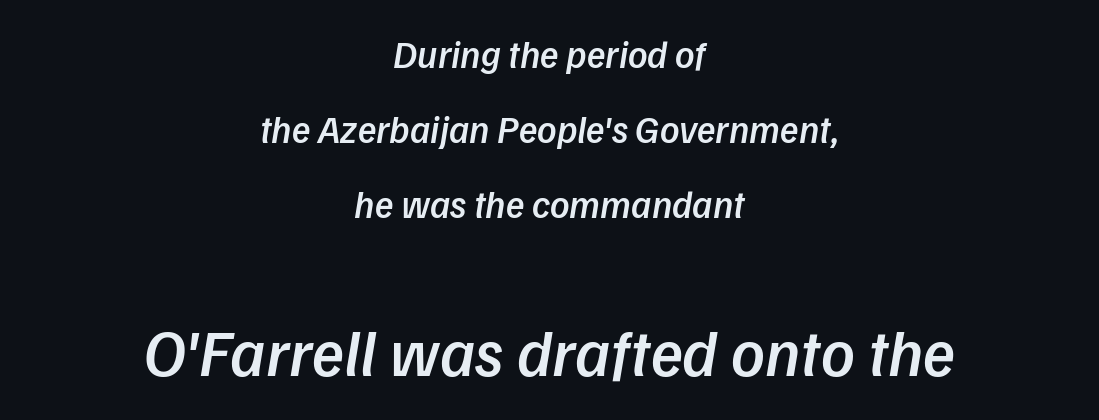
{"italic": "yes", "lean": "right", "slant_degrees": 9, "bold": "semi", "weight": "semibold", "width": "normal", "stroke_contrast": "low", "x_height": "medium", "monospaced": "no", "underline": "no", "align": "center", "line_spacing": "loose", "line_spacing_ratio": 1.98, "letter_spacing": "normal", "letter_spacing_em": 0.0, "larger_block": "second", "size_ratio": 1.74, "glyph_px": 66}
